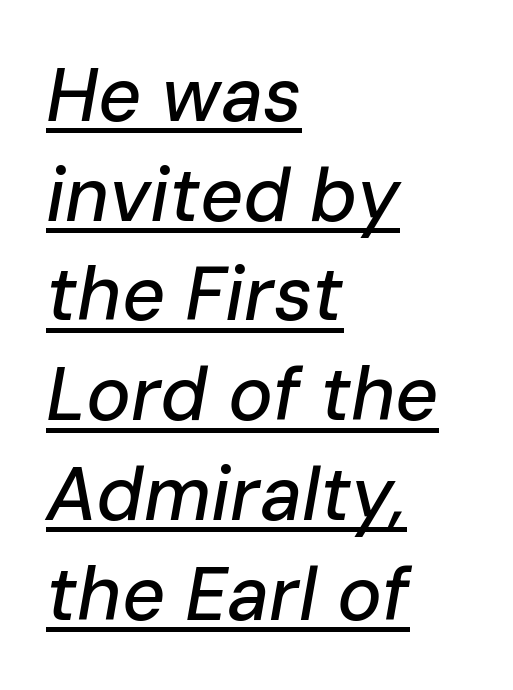
The text carries the slant typical of an italic or oblique font. Notice how the passage keeps a crisp vertical edge on the left only. Spacing verdict: proportional, widths tailored to each character. Students, observe: this is what conventionally led text looks like. The letters sit at their default tracking, neither squeezed nor spread.
